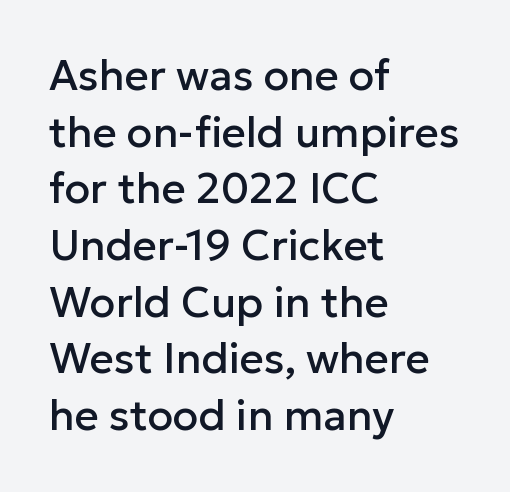
{"serif": "no", "italic": "no", "width": "normal", "stroke_contrast": "low", "x_height": "medium", "monospaced": "no", "underline": "no", "align": "left", "line_spacing": "normal", "line_spacing_ratio": 1.35, "letter_spacing": "normal", "letter_spacing_em": 0.0, "glyph_px": 42}
